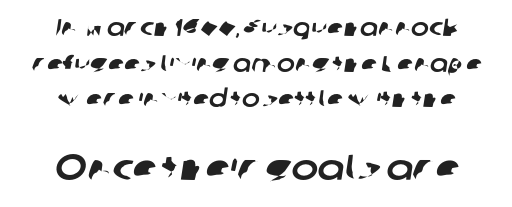
Q: Is the typeface a serif or a sans-serif typeface? A: Sans-serif.
Q: Is the text underlined? A: No.
Q: How is the paragraph aligned? A: Centered.
Q: Is the spacing between letters normal or unusually wide? A: Normal.
Q: Is the spacing between lines tight, normal or loose? A: Normal.
Q: Which block of text is set in a larger size, the first (top) or the second (bottom)? A: The second (bottom) one.
Q: Width (condensed, normal, or wide)? A: Normal.
Q: Stroke contrast? A: Low.
Q: x-height? A: Medium.
Q: Monospaced? A: No.
